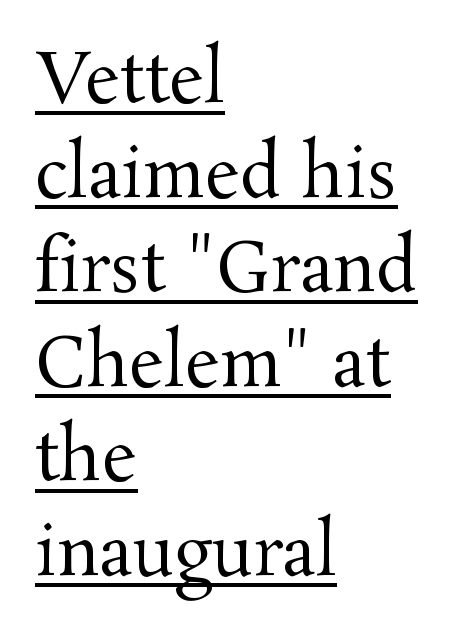
The image shows 68 px regular-weight serif type, upright; set left-aligned, normal line spacing (1.39x), normal letter spacing, underlined; medium stroke contrast and a medium x-height.
